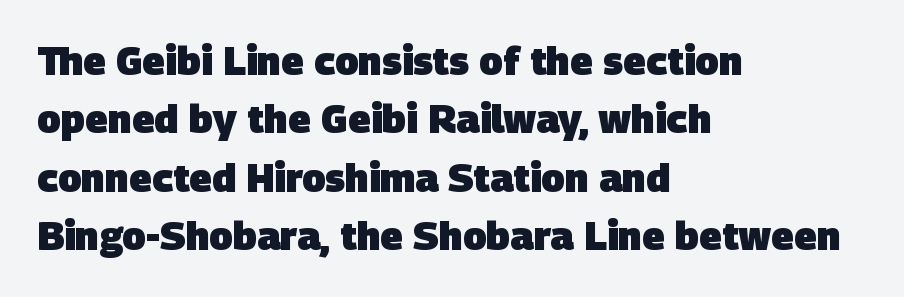
What's the leading like? Ordinary, nothing unusual. You could not count columns in this text — the font is proportionally spaced. No word sits above an underline. Its strokes are broad and dark, the hallmark of bold type. Line starts are locked; line ends wander.
